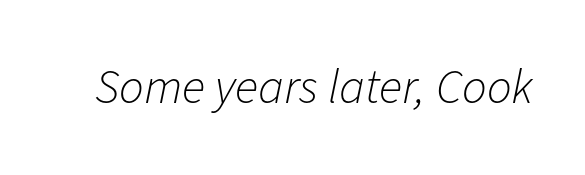
{"italic": "yes", "lean": "right", "slant_degrees": 11, "bold": "no", "weight": "light", "width": "normal", "stroke_contrast": "low", "x_height": "medium", "monospaced": "no", "underline": "no", "letter_spacing": "normal", "letter_spacing_em": 0.0, "glyph_px": 49}
